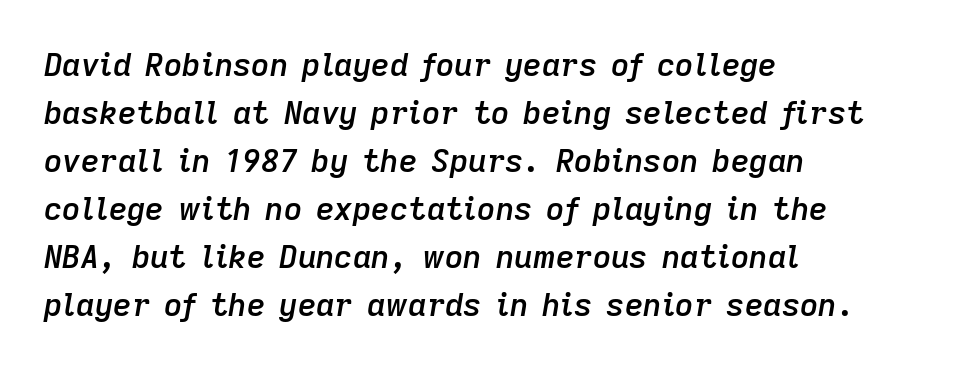
{"italic": "yes", "lean": "right", "slant_degrees": 9, "bold": "semi", "weight": "semibold", "width": "normal", "stroke_contrast": "low", "x_height": "medium", "monospaced": "no", "underline": "no", "align": "left", "line_spacing": "normal", "line_spacing_ratio": 1.5, "letter_spacing": "normal", "letter_spacing_em": 0.0, "glyph_px": 32}
